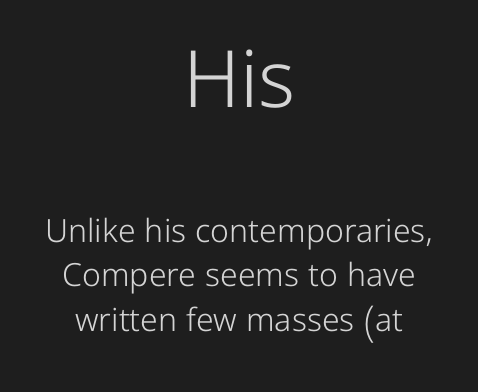
Caption: face not bold, strokes unweighted. The initial chunk of copy outweighs the following chunk in type size. Each letter keeps its own natural width here, so spacing adapts to shape. The rendering keeps characters at their native spacing. If you measured baseline to baseline, you'd find a middling distance. Every row of glyphs is offset so its center matches the block's center.
